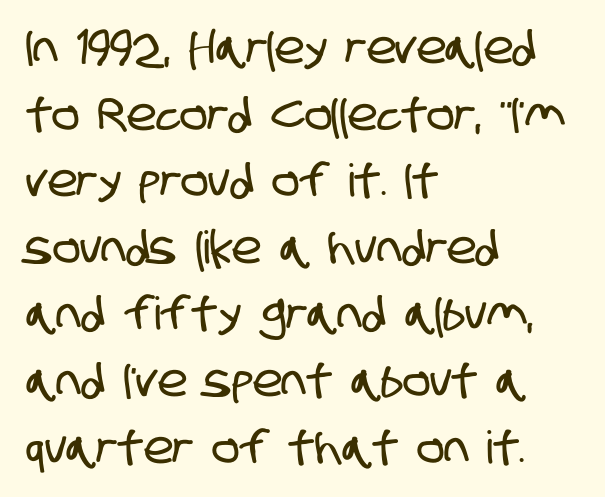
Q: Is the typeface a serif or a sans-serif typeface? A: Sans-serif.
Q: Is the text underlined? A: No.
Q: How is the paragraph aligned? A: Left-aligned.
Q: Is the spacing between letters normal or unusually wide? A: Normal.
Q: Is the spacing between lines tight, normal or loose? A: Normal.
Q: Width (condensed, normal, or wide)? A: Condensed.
Q: Stroke contrast? A: Low.
Q: x-height? A: Large.
Q: Monospaced? A: No.
